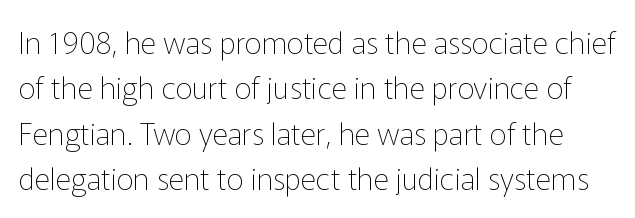
The image shows 30 px thin sans-serif type, upright; set normal line spacing (1.51x), normal letter spacing, not underlined; low stroke contrast and a medium x-height.
